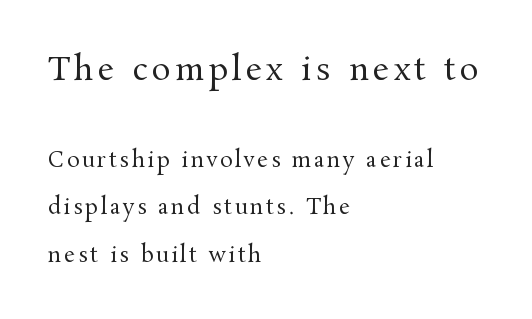
Unmarked baselines from the first word to the last. Which of the two is more prominent by size? The first, at the top. Short and long lines alike share a common starting point at left. The passage shown stacks its lines with a broad gap. Every character sits straight up, as roman type does. No letter is thick-stroked: the sample isn't bold.
